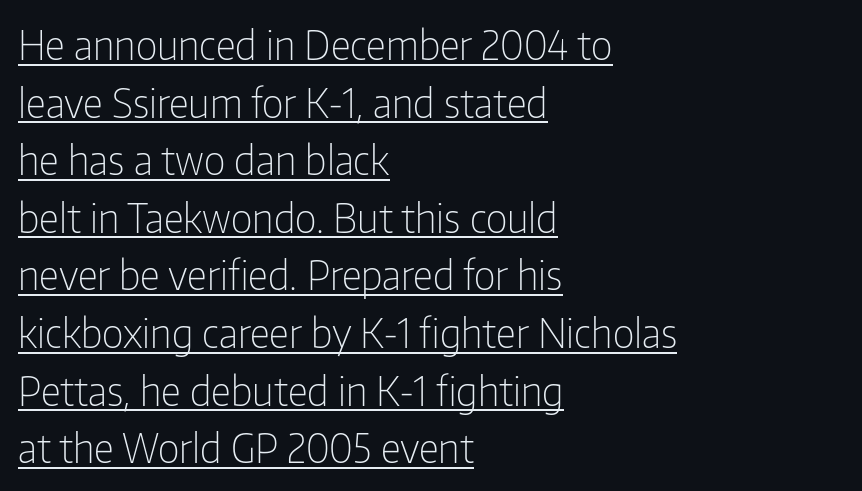
Q: Is the text bold? A: No.
Q: Is the text italic (slanted)? A: No, it is upright.
Q: Is the typeface a serif or a sans-serif typeface? A: Sans-serif.
Q: Is the text underlined? A: Yes.
Q: How is the paragraph aligned? A: Left-aligned.
Q: Is the spacing between letters normal or unusually wide? A: Normal.
Q: Is the spacing between lines tight, normal or loose? A: Normal.
Q: Width (condensed, normal, or wide)? A: Condensed.
Q: Stroke contrast? A: Low.
Q: x-height? A: Medium.
Q: Monospaced? A: No.
